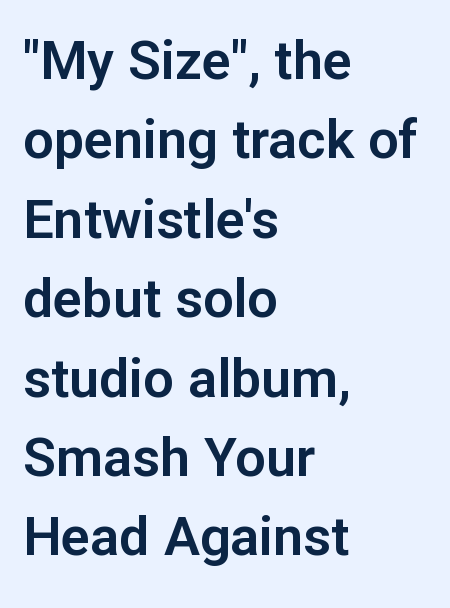
The image shows 54 px sans-serif type, upright; set left-aligned, normal line spacing (1.47x), normal letter spacing, not underlined; low stroke contrast and a medium x-height.
